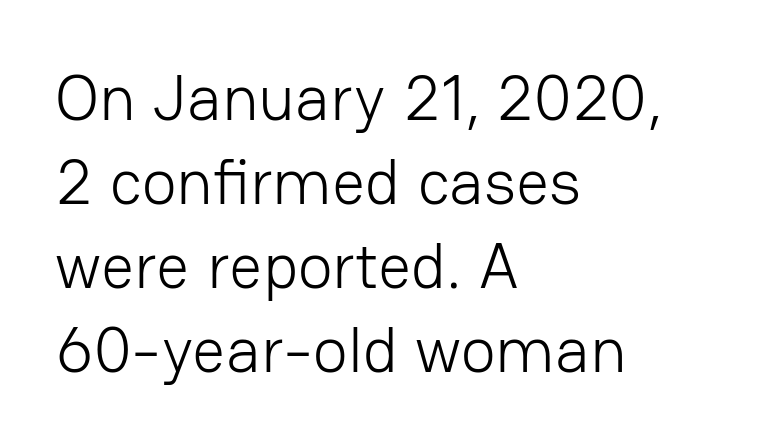
The image shows 65 px light sans-serif type, upright; set left-aligned, normal line spacing (1.29x), normal letter spacing, not underlined; low stroke contrast and a medium x-height.
